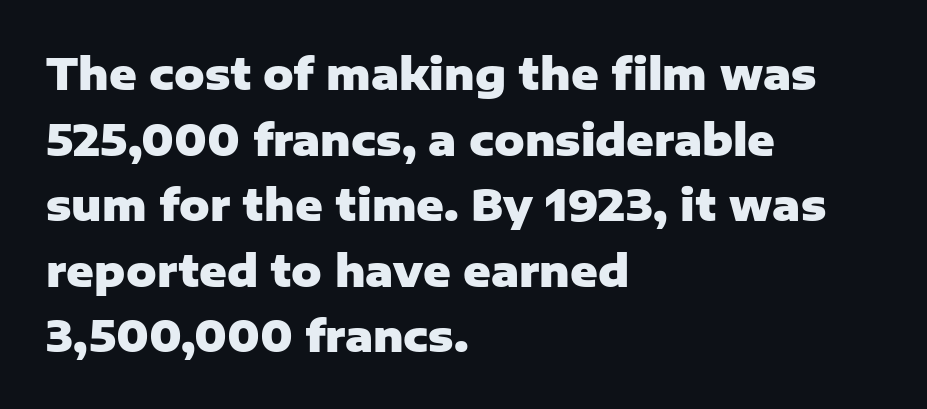
{"serif": "no", "italic": "no", "bold": "yes", "weight": "heavy", "width": "normal", "stroke_contrast": "low", "x_height": "medium", "monospaced": "no", "underline": "no", "align": "left", "line_spacing": "normal", "line_spacing_ratio": 1.56, "letter_spacing": "normal", "letter_spacing_em": 0.0, "glyph_px": 42}
